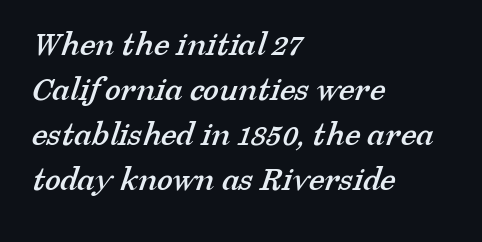
Q: Is the typeface a serif or a sans-serif typeface? A: Serif.
Q: Is the text underlined? A: No.
Q: How is the paragraph aligned? A: Left-aligned.
Q: Is the spacing between letters normal or unusually wide? A: Normal.
Q: Is the spacing between lines tight, normal or loose? A: Normal.
Q: Width (condensed, normal, or wide)? A: Normal.
Q: Stroke contrast? A: Low.
Q: x-height? A: Medium.
Q: Monospaced? A: No.
